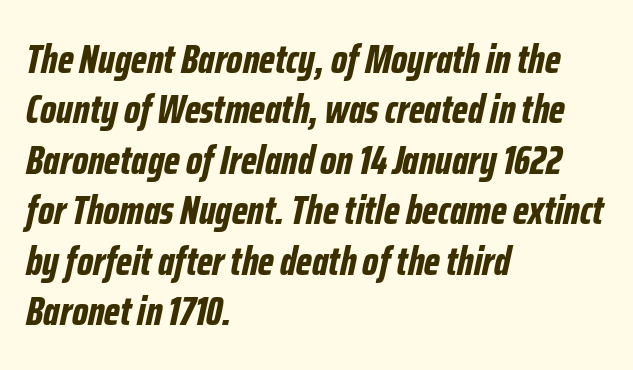
How are the letters spaced? Ordinarily, with no added tracking. In terms of weight, the rendering is a true, heavy bold. Think of a printed novel: that variable character pitch is what you see here. You can tell it's italic because the verticals aren't actually vertical. The paragraph has a hard left edge and a soft right edge. The space directly below the letters is spotless.
